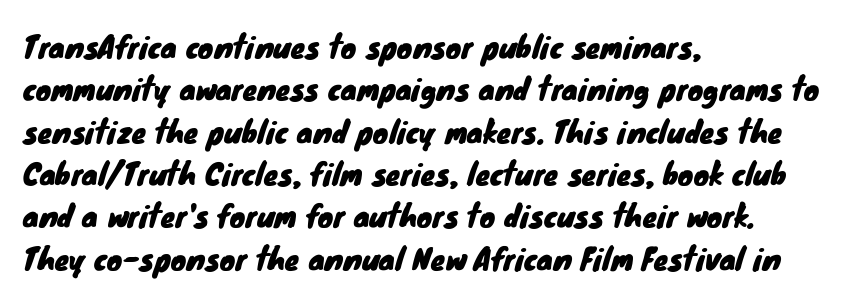
{"serif": "no", "width": "normal", "stroke_contrast": "low", "x_height": "small", "monospaced": "no", "underline": "no", "align": "left", "line_spacing": "normal", "line_spacing_ratio": 1.46, "letter_spacing": "normal", "letter_spacing_em": 0.0, "glyph_px": 29}
